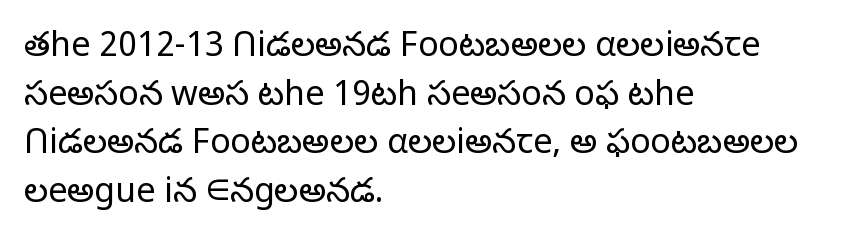
The image shows 34 px light sans-serif type, upright; set left-aligned, normal line spacing (1.43x), normal letter spacing, not underlined; low stroke contrast and a medium x-height.
